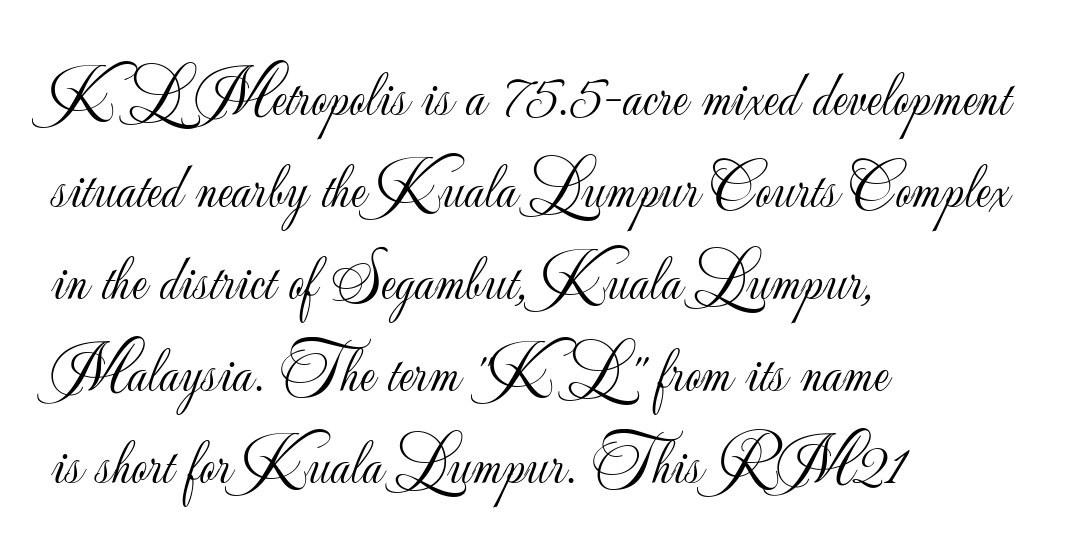
Q: Is the text bold? A: No.
Q: Is the text italic (slanted)? A: Yes.
Q: Is the typeface a serif or a sans-serif typeface? A: Sans-serif.
Q: Is the text underlined? A: No.
Q: How is the paragraph aligned? A: Left-aligned.
Q: Is the spacing between letters normal or unusually wide? A: Normal.
Q: Is the spacing between lines tight, normal or loose? A: Normal.
Q: Width (condensed, normal, or wide)? A: Normal.
Q: Stroke contrast? A: Low.
Q: x-height? A: Small.
Q: Monospaced? A: No.
